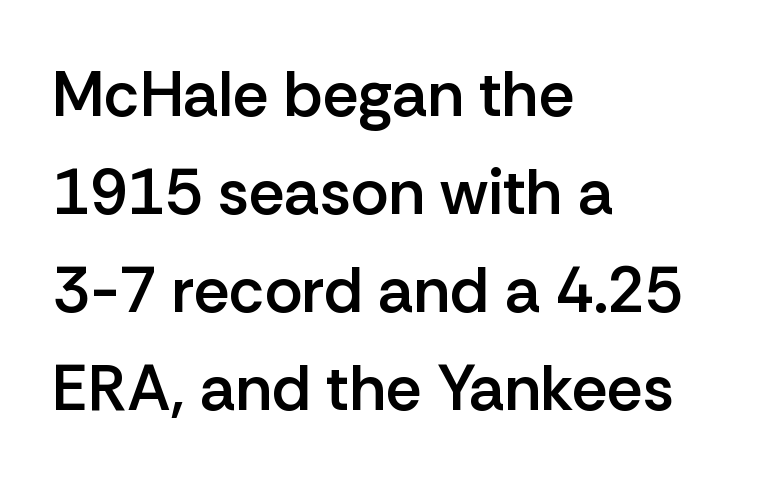
{"serif": "no", "italic": "no", "bold": "semi", "weight": "semibold", "width": "normal", "stroke_contrast": "low", "x_height": "medium", "monospaced": "no", "underline": "no", "align": "left", "line_spacing": "normal", "line_spacing_ratio": 1.53, "letter_spacing": "normal", "letter_spacing_em": 0.0, "glyph_px": 64}
